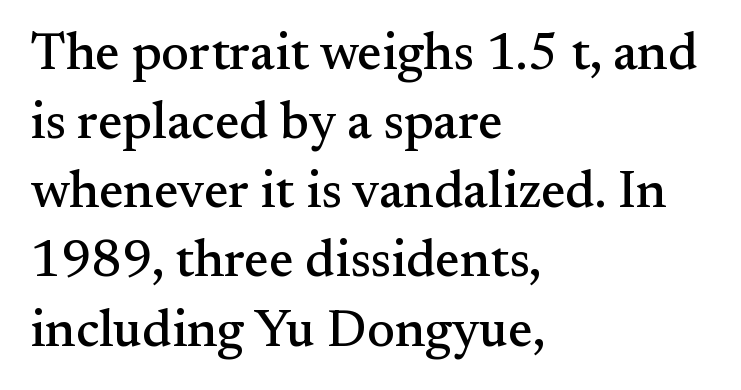
The leading is moderate, giving the passage an even texture. A serif font was chosen for this passage. Tall strokes in this sample are plumb rather than angled. Default kerning and tracking; the words read as compact shapes.
